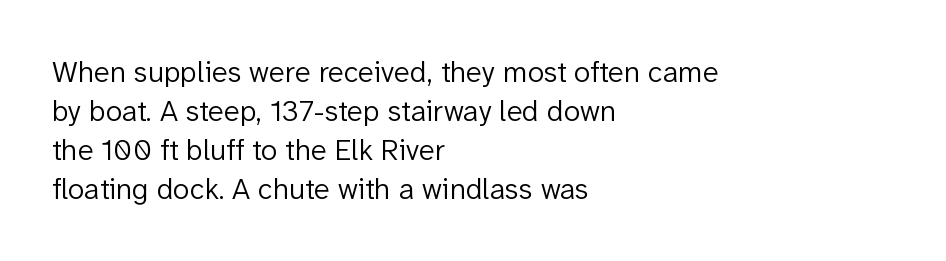
{"serif": "no", "italic": "no", "bold": "no", "weight": "light", "width": "normal", "stroke_contrast": "low", "x_height": "medium", "monospaced": "no", "underline": "no", "align": "left", "line_spacing": "normal", "line_spacing_ratio": 1.3, "letter_spacing": "normal", "letter_spacing_em": 0.0, "glyph_px": 30}
